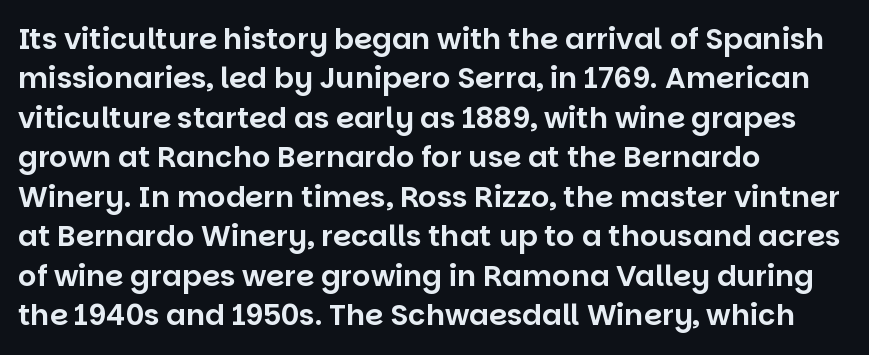
The image shows 29 px sans-serif type, upright; set left-aligned, normal line spacing (1.36x), normal letter spacing, not underlined; low stroke contrast and a large x-height.
